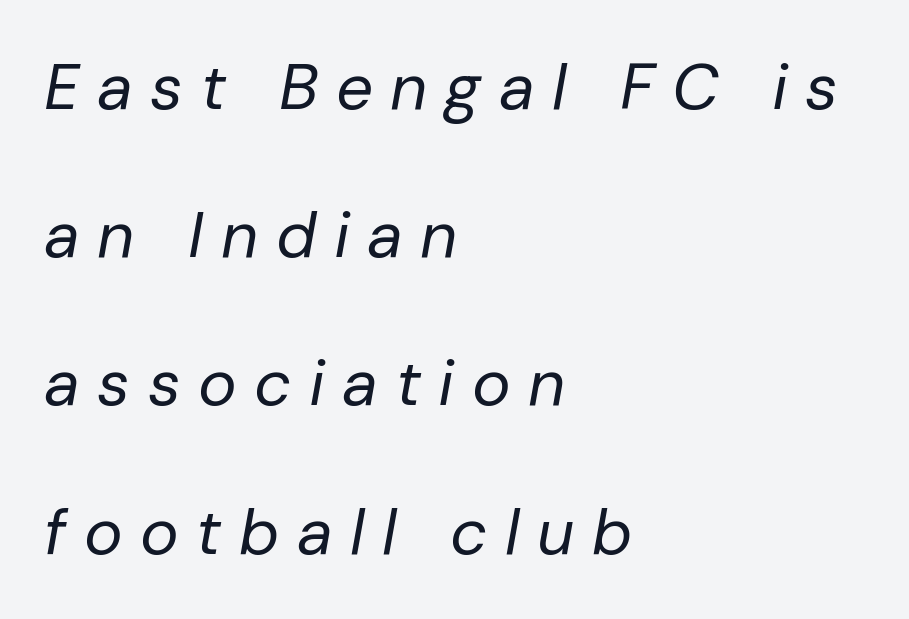
Q: Is the text bold? A: No.
Q: Is the text italic (slanted)? A: Yes, it leans right by about 10 degrees.
Q: Is the text underlined? A: No.
Q: How is the paragraph aligned? A: Left-aligned.
Q: Is the spacing between letters normal or unusually wide? A: Unusually wide.
Q: Is the spacing between lines tight, normal or loose? A: Loose.
Q: Width (condensed, normal, or wide)? A: Normal.
Q: Stroke contrast? A: Low.
Q: x-height? A: Medium.
Q: Monospaced? A: No.
